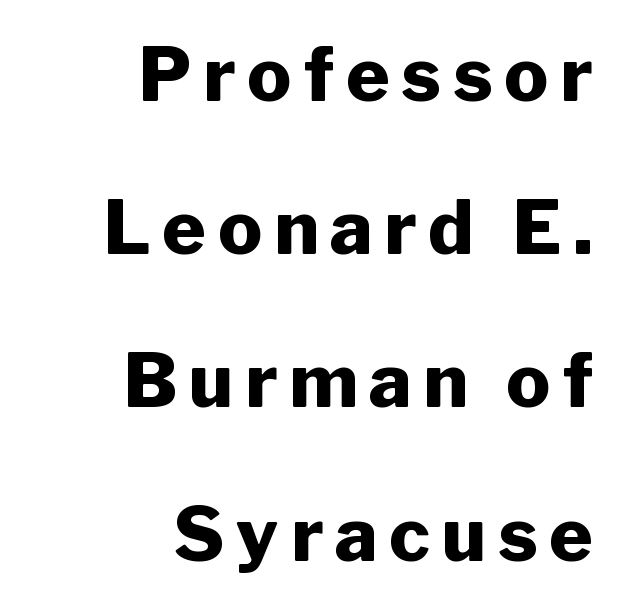
The image shows 74 px heavy sans-serif type, upright; set right-aligned, loose line spacing (2.07x), not underlined; low stroke contrast and a medium x-height.
